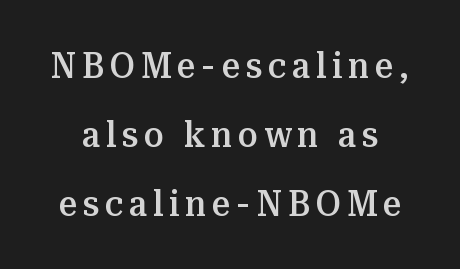
{"serif": "yes", "italic": "no", "bold": "semi", "weight": "semibold", "width": "normal", "stroke_contrast": "medium", "x_height": "medium", "monospaced": "no", "underline": "no", "line_spacing": "loose", "line_spacing_ratio": 1.91, "glyph_px": 36}
